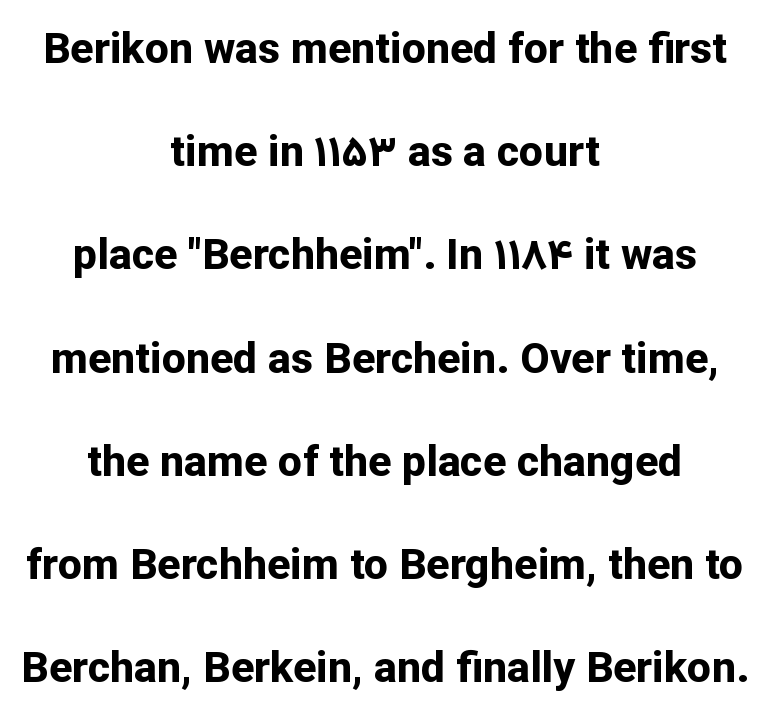
Q: Is the text bold? A: Yes.
Q: Is the text italic (slanted)? A: No, it is upright.
Q: Is the typeface a serif or a sans-serif typeface? A: Sans-serif.
Q: Is the text underlined? A: No.
Q: How is the paragraph aligned? A: Centered.
Q: Is the spacing between letters normal or unusually wide? A: Normal.
Q: Is the spacing between lines tight, normal or loose? A: Loose.
Q: Width (condensed, normal, or wide)? A: Normal.
Q: Stroke contrast? A: Low.
Q: x-height? A: Medium.
Q: Monospaced? A: No.
